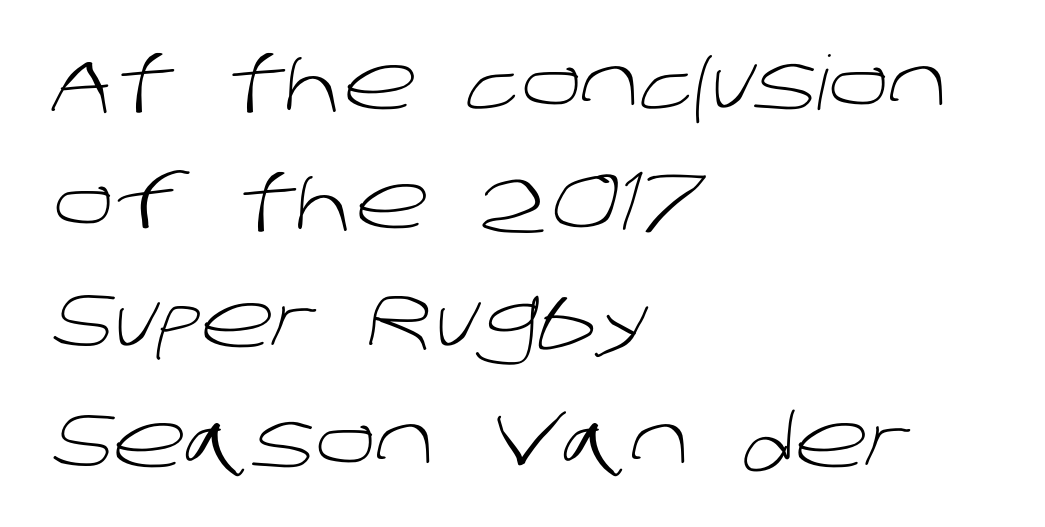
{"serif": "no", "bold": "no", "weight": "light", "width": "normal", "stroke_contrast": "low", "x_height": "large", "monospaced": "no", "underline": "no", "align": "left", "line_spacing": "normal", "line_spacing_ratio": 1.59, "letter_spacing": "normal", "letter_spacing_em": 0.0, "glyph_px": 75}
